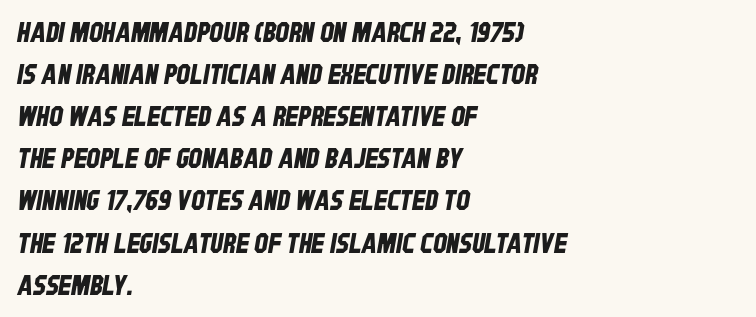
Q: Is the text underlined? A: No.
Q: How is the paragraph aligned? A: Left-aligned.
Q: Is the spacing between letters normal or unusually wide? A: Normal.
Q: Is the spacing between lines tight, normal or loose? A: Normal.
